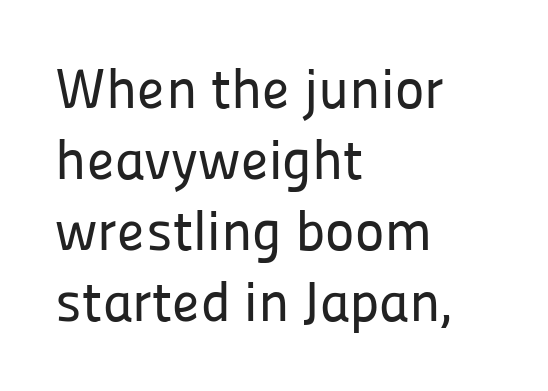
Serif or sans? Sans — the stroke terminals are bare. The passage is arranged the way most books set body copy — flush left. Every character sits straight up, as roman type does. Normally led — the rows are evenly, conventionally spaced. The baseline area is clear.
